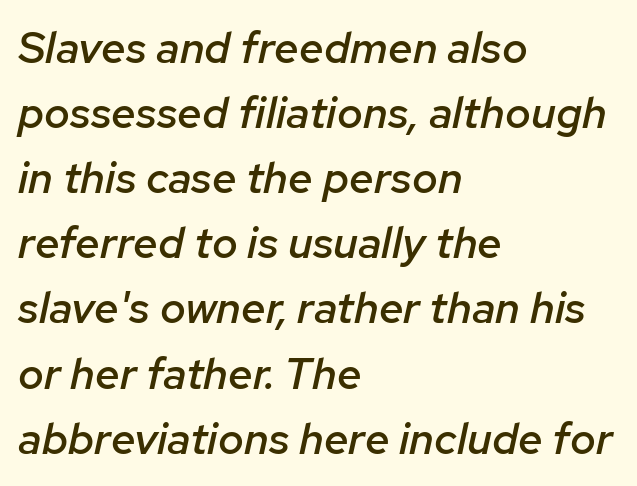
A typesetter would call this proportional, since set widths differ per character. Underlining? Definitely not there. Students, note that the glyphs here touch the page at normal intervals. Bold? Not quite — semibold, heavier than regular but stopping short.
